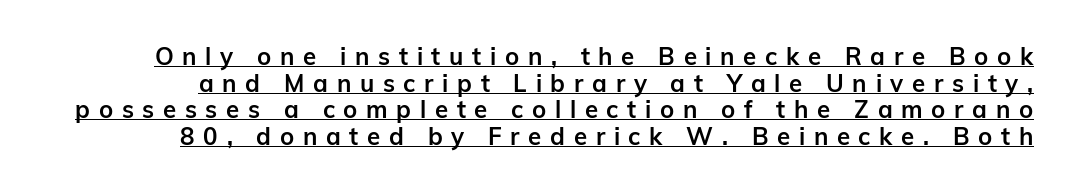
Q: Is the text bold? A: Yes.
Q: Is the text italic (slanted)? A: No, it is upright.
Q: Is the text underlined? A: Yes.
Q: Is the spacing between letters normal or unusually wide? A: Unusually wide.
Q: Is the spacing between lines tight, normal or loose? A: Tight.
